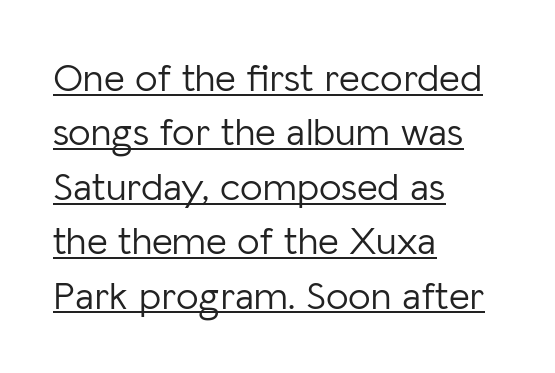
Each new line begins a customary step beneath the previous one. What stands out about the letter spacing? Nothing — it is the standard amount. Typographically, this falls in the sans-serif category. When letters stand straight like this, we call the style roman or upright. Short and long lines alike share a common starting point at left.
